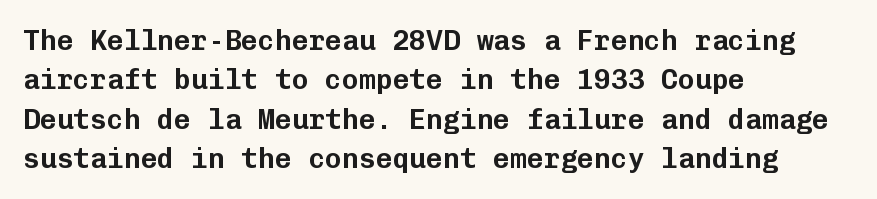
The image shows 28 px sans-serif type, upright, monospaced; set left-aligned, normal line spacing (1.41x), normal letter spacing, not underlined; low stroke contrast and a medium x-height.
